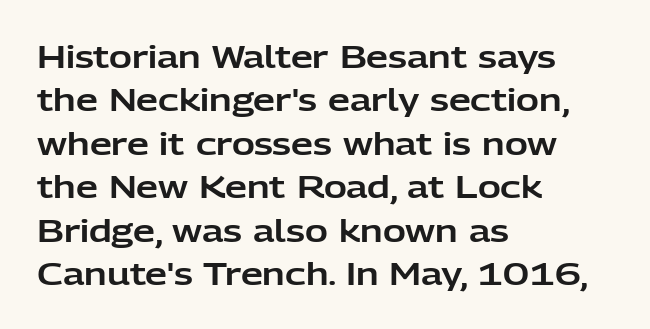
Q: Is the text italic (slanted)? A: No, it is upright.
Q: Is the typeface a serif or a sans-serif typeface? A: Sans-serif.
Q: Is the text underlined? A: No.
Q: How is the paragraph aligned? A: Left-aligned.
Q: Is the spacing between letters normal or unusually wide? A: Normal.
Q: Is the spacing between lines tight, normal or loose? A: Normal.
Q: Width (condensed, normal, or wide)? A: Normal.
Q: Stroke contrast? A: Low.
Q: x-height? A: Medium.
Q: Monospaced? A: No.
